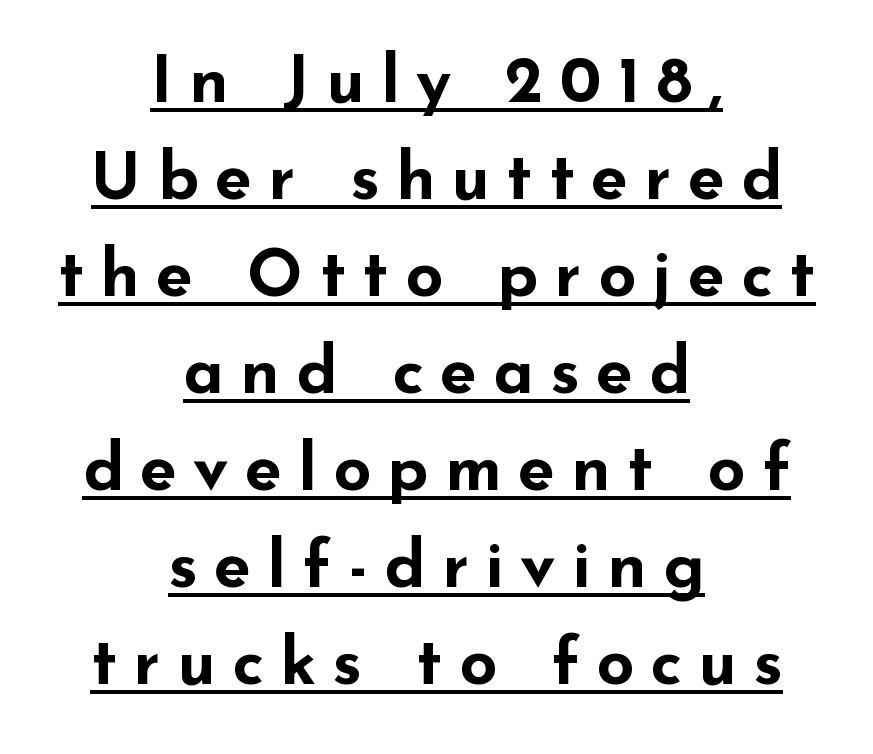
Compared with an ordinary text face, these strokes are far heavier — a full bold. Serifs: no, the terminals of the letterforms are clean. The lines sit at an ordinary, default distance from one another. Posture: vertical. The tracking jumps out immediately: characters are airy and widely separated. These lines are rendered in a variable-pitch font.
